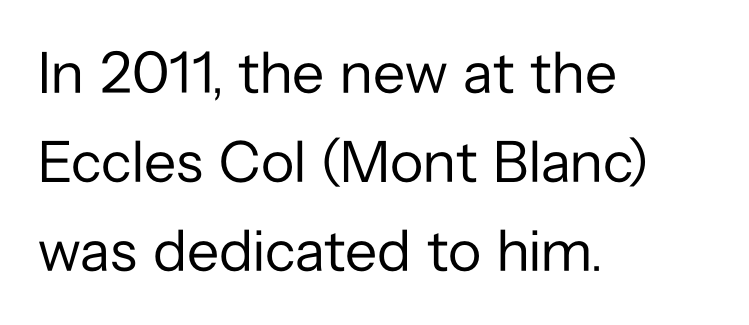
{"serif": "no", "italic": "no", "bold": "no", "weight": "regular", "width": "normal", "stroke_contrast": "low", "x_height": "medium", "monospaced": "no", "underline": "no", "align": "left", "line_spacing": "normal", "line_spacing_ratio": 1.51, "letter_spacing": "normal", "letter_spacing_em": 0.0, "glyph_px": 59}
